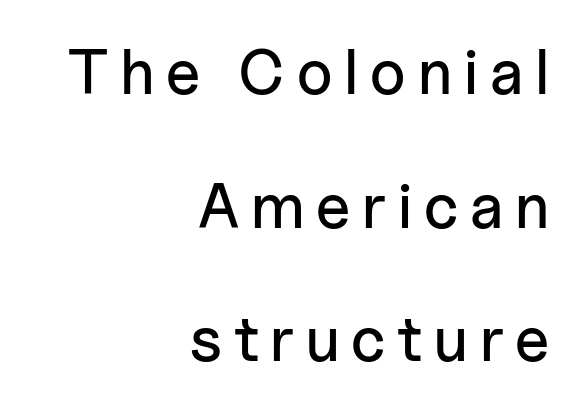
The image shows 63 px sans-serif type, upright; set right-aligned, loose line spacing (2.12x), not underlined; low stroke contrast and a medium x-height.
